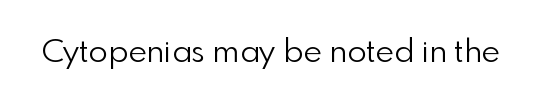
Nope, no serifs anywhere on these letters. No heavy texture on the line: the type isn't bold. Descender tails drop into unmarked territory. A typesetter would call this proportional, since set widths differ per character. The passage shown has conventional tracking throughout. A roman cut, with each character standing at attention.
